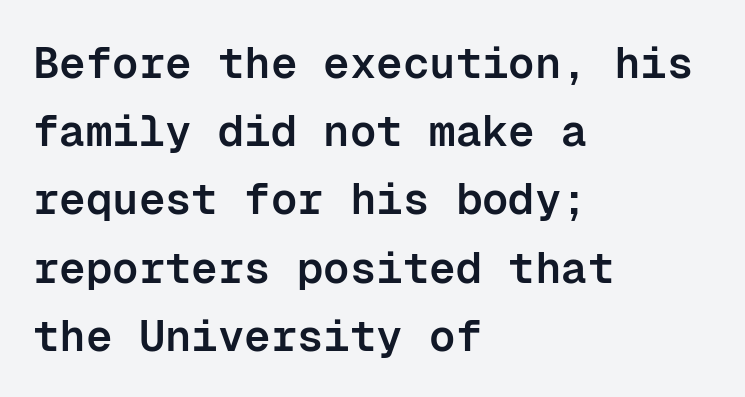
{"serif": "no", "italic": "no", "bold": "semi", "weight": "semibold", "width": "normal", "stroke_contrast": "low", "x_height": "medium", "monospaced": "yes", "underline": "no", "align": "left", "line_spacing": "normal", "line_spacing_ratio": 1.55, "letter_spacing": "normal", "letter_spacing_em": 0.0, "glyph_px": 44}
